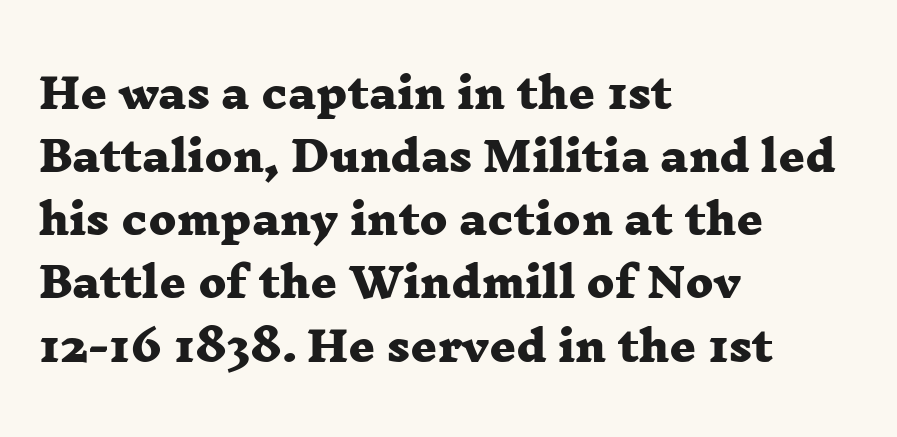
The letters advance in unequal steps, a hallmark of proportional type. You'd pick this weight for a headline — it's a proper bold. Letter spacing: default. The strip under each line holds only bare page.
